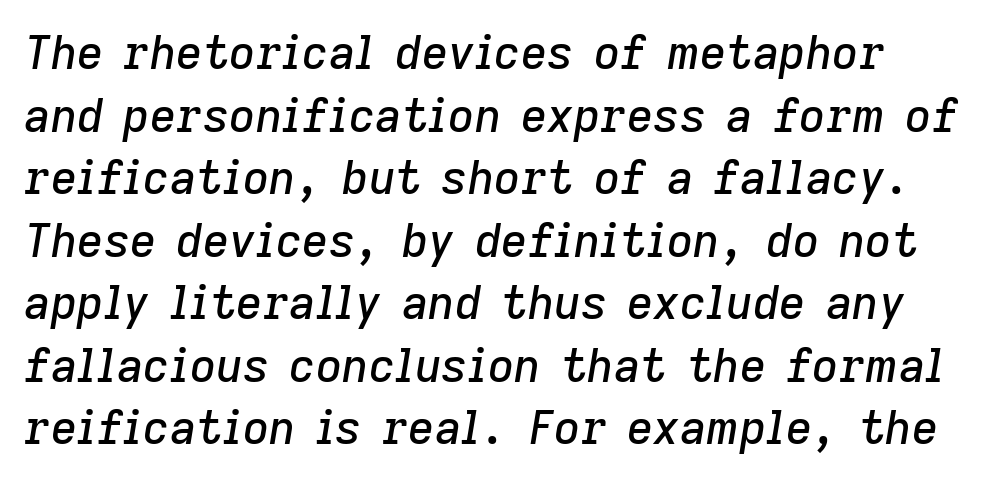
The image shows 46 px text type, italic (leaning right); set normal line spacing (1.36x), normal letter spacing, not underlined; low stroke contrast and a medium x-height.
